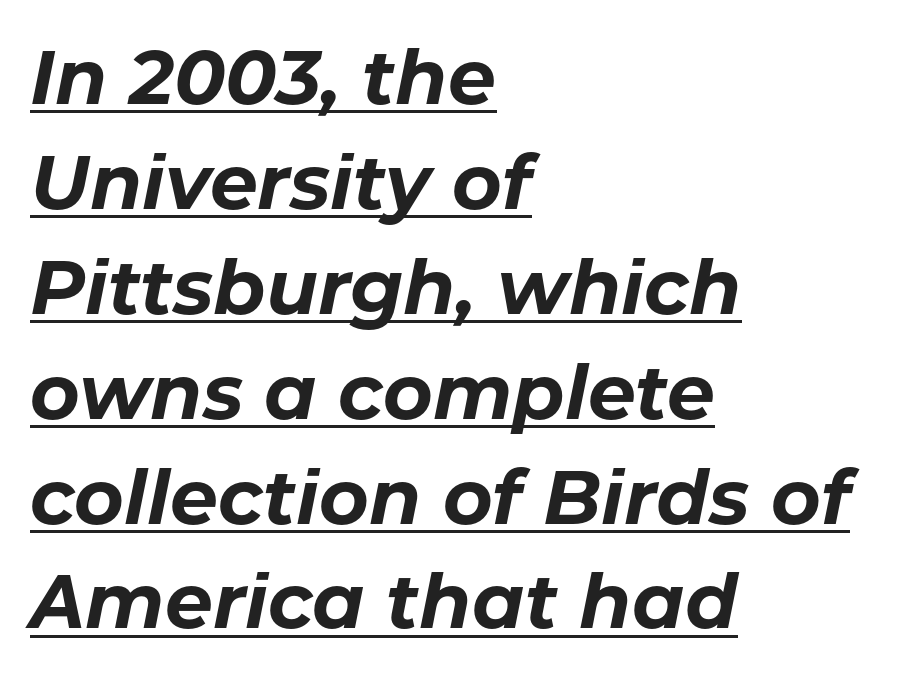
Q: Is the text bold? A: Yes.
Q: Is the text italic (slanted)? A: Yes, it leans right by about 11 degrees.
Q: Is the text underlined? A: Yes.
Q: How is the paragraph aligned? A: Left-aligned.
Q: Is the spacing between letters normal or unusually wide? A: Normal.
Q: Is the spacing between lines tight, normal or loose? A: Normal.
Q: Width (condensed, normal, or wide)? A: Normal.
Q: Stroke contrast? A: Low.
Q: x-height? A: Medium.
Q: Monospaced? A: No.
